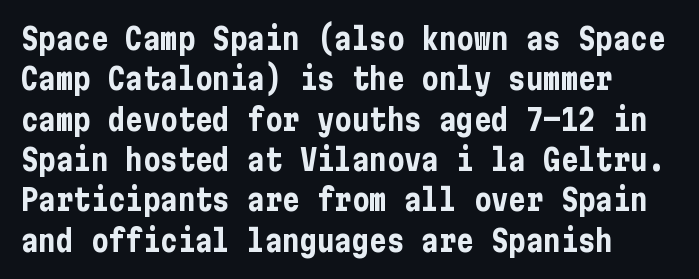
The image shows 29 px bold, condensed sans-serif type, upright; set normal line spacing (1.39x), normal letter spacing, not underlined; low stroke contrast and a medium x-height.
